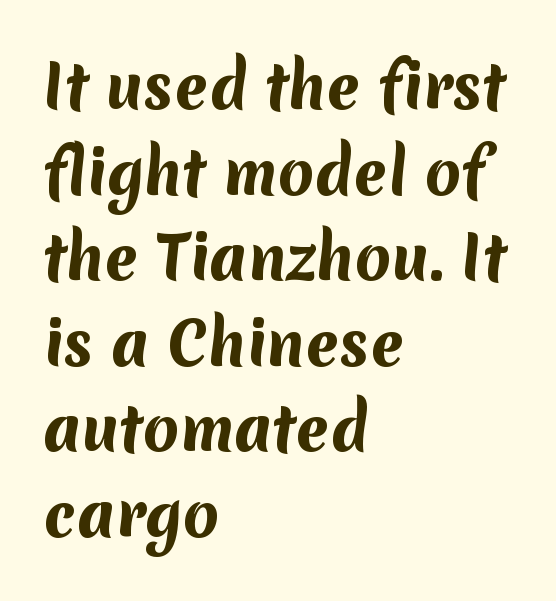
{"serif": "no", "bold": "yes", "weight": "bold", "width": "normal", "stroke_contrast": "medium", "x_height": "medium", "monospaced": "no", "underline": "no", "align": "left", "line_spacing": "normal", "line_spacing_ratio": 1.45, "letter_spacing": "normal", "letter_spacing_em": 0.0, "glyph_px": 59}
